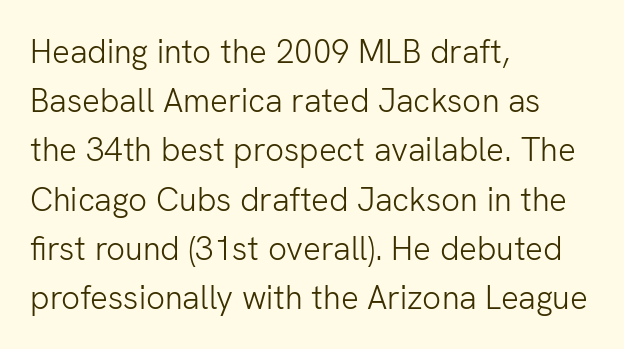
Q: Is the text bold? A: No.
Q: Is the text italic (slanted)? A: No, it is upright.
Q: Is the typeface a serif or a sans-serif typeface? A: Sans-serif.
Q: Is the text underlined? A: No.
Q: How is the paragraph aligned? A: Left-aligned.
Q: Is the spacing between letters normal or unusually wide? A: Normal.
Q: Is the spacing between lines tight, normal or loose? A: Normal.
Q: Width (condensed, normal, or wide)? A: Normal.
Q: Stroke contrast? A: Low.
Q: x-height? A: Medium.
Q: Monospaced? A: No.
